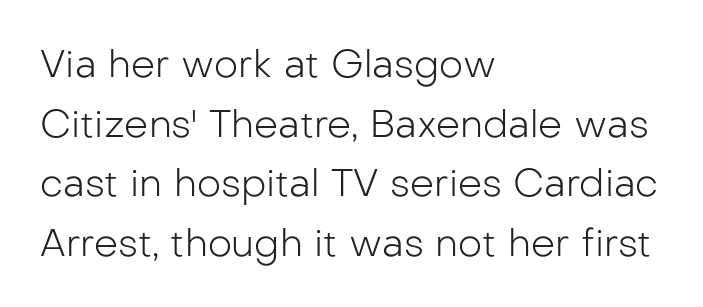
The face used here is proportionally spaced, like ordinary book or web type. The strokes are not fattened; the text isn't bold. The letterforms sit shoulder to shoulder at normal distance. Line beginnings align vertically; line endings do not. Italic: no, the glyphs are upright roman. Interline gaps are of average width in this sample.
